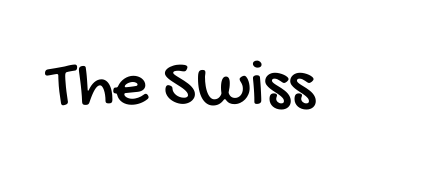
{"serif": "no", "width": "condensed", "stroke_contrast": "low", "x_height": "large", "monospaced": "no", "underline": "no", "letter_spacing": "normal", "letter_spacing_em": 0.0, "glyph_px": 69}
